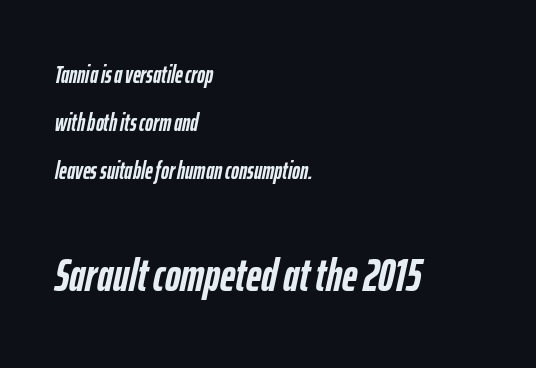
Q: Is the text bold? A: Yes.
Q: Is the text italic (slanted)? A: Yes, it leans right by about 12 degrees.
Q: Is the text underlined? A: No.
Q: How is the paragraph aligned? A: Left-aligned.
Q: Is the spacing between letters normal or unusually wide? A: Normal.
Q: Is the spacing between lines tight, normal or loose? A: Loose.
Q: Which block of text is set in a larger size, the first (top) or the second (bottom)? A: The second (bottom) one.
Q: Width (condensed, normal, or wide)? A: Condensed.
Q: Stroke contrast? A: Low.
Q: x-height? A: Medium.
Q: Monospaced? A: No.
